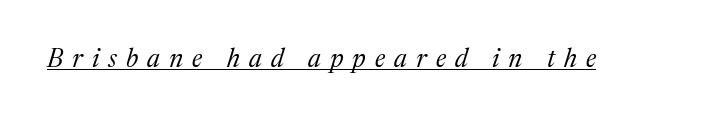
The letterforms stand isolated, each surrounded by extra space. Unbolded letterforms with no extra heft. The face used here appears with an underline applied. A typesetter would mark this as italic.
